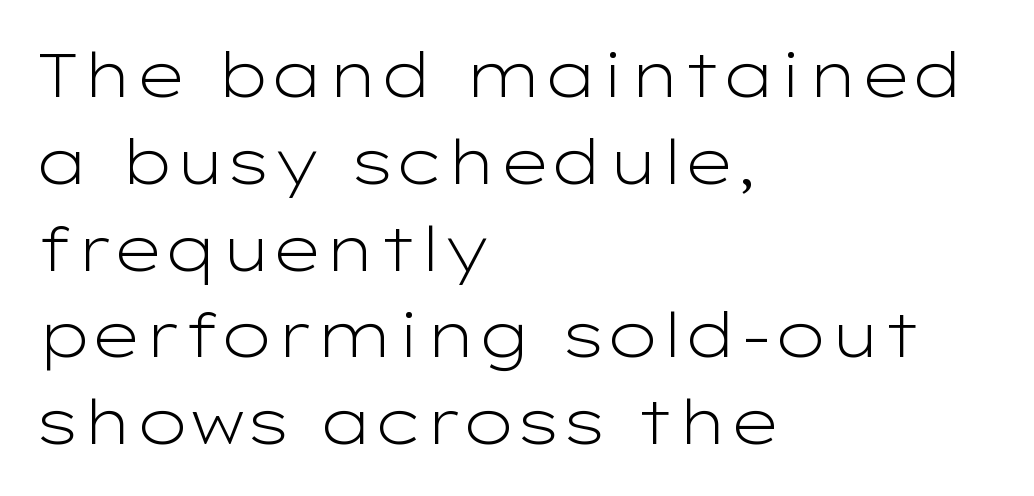
Q: Is the text bold? A: No.
Q: Is the text italic (slanted)? A: No, it is upright.
Q: Is the typeface a serif or a sans-serif typeface? A: Sans-serif.
Q: Is the text underlined? A: No.
Q: How is the paragraph aligned? A: Left-aligned.
Q: Is the spacing between letters normal or unusually wide? A: Normal.
Q: Is the spacing between lines tight, normal or loose? A: Normal.
Q: Width (condensed, normal, or wide)? A: Wide.
Q: Stroke contrast? A: Low.
Q: x-height? A: Medium.
Q: Monospaced? A: No.
